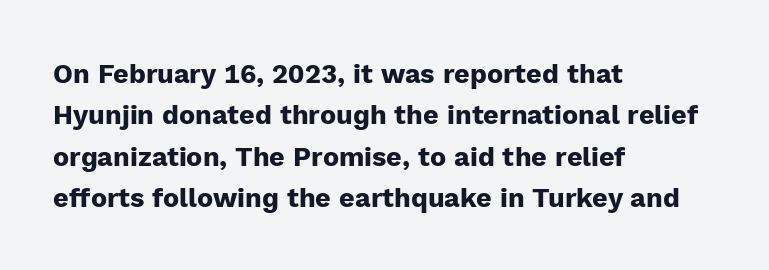
Q: Is the text bold? A: Yes.
Q: Is the text italic (slanted)? A: No, it is upright.
Q: Is the text underlined? A: No.
Q: How is the paragraph aligned? A: Left-aligned.
Q: Is the spacing between letters normal or unusually wide? A: Normal.
Q: Is the spacing between lines tight, normal or loose? A: Normal.
